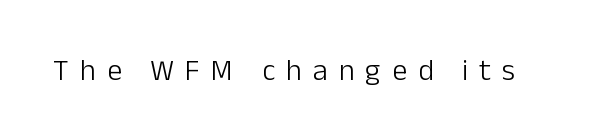
{"serif": "no", "italic": "no", "bold": "no", "weight": "light", "width": "normal", "stroke_contrast": "low", "x_height": "medium", "monospaced": "no", "underline": "no", "letter_spacing": "wide", "letter_spacing_em": 0.37, "glyph_px": 30}
